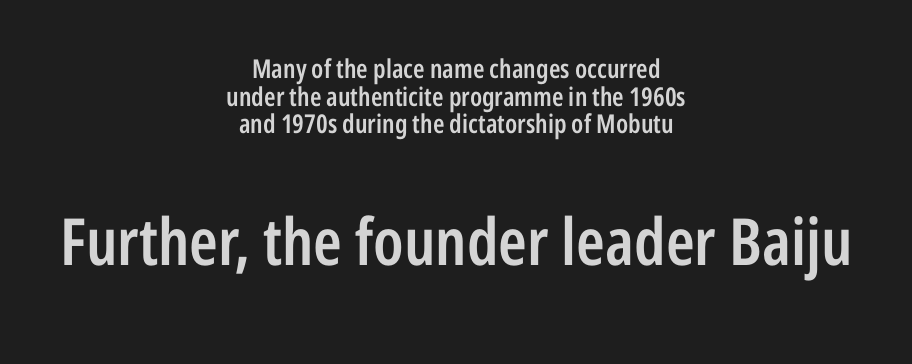
Leftover space on each line is divided equally before and after the words. You could not count columns in this text — the font is proportionally spaced. The rendering enlarges the type as you move from the upper chunk to the lower. The lines are packed closely together with very little leading. Upright lettering throughout. How are the letters spaced? Ordinarily, with no added tracking.
